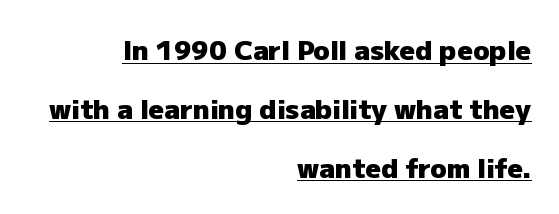
Q: Is the text bold? A: Yes.
Q: Is the text italic (slanted)? A: No, it is upright.
Q: Is the text underlined? A: Yes.
Q: How is the paragraph aligned? A: Right-aligned.
Q: Is the spacing between letters normal or unusually wide? A: Normal.
Q: Is the spacing between lines tight, normal or loose? A: Loose.
